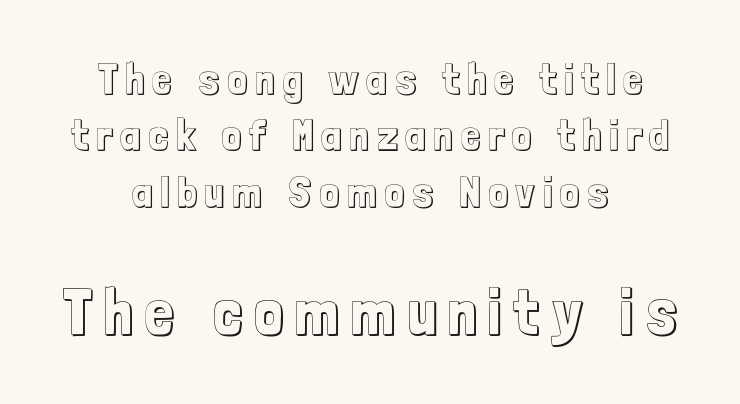
The letters advance in unequal steps, a hallmark of proportional type. Posture: upright roman. Teacher's note: observe the equal gaps on both sides — that is centered alignment. Quick note: interline space is typical. Size hierarchy here favors the trailing block over the leading one.
